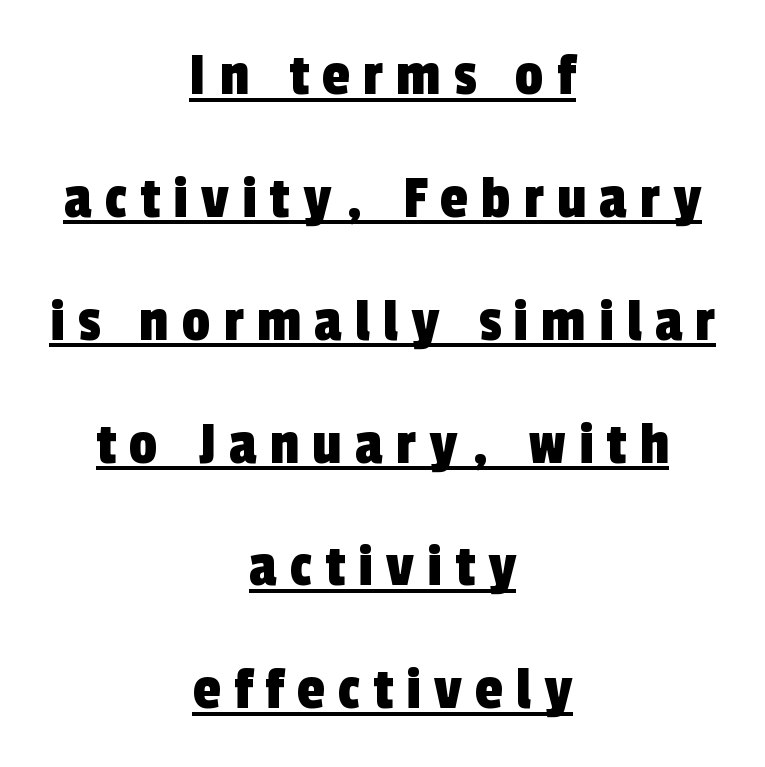
Q: Is the typeface a serif or a sans-serif typeface? A: Sans-serif.
Q: Is the text underlined? A: Yes.
Q: How is the paragraph aligned? A: Centered.
Q: Is the spacing between letters normal or unusually wide? A: Unusually wide.
Q: Is the spacing between lines tight, normal or loose? A: Loose.
Q: Width (condensed, normal, or wide)? A: Condensed.
Q: x-height? A: Medium.
Q: Monospaced? A: No.
